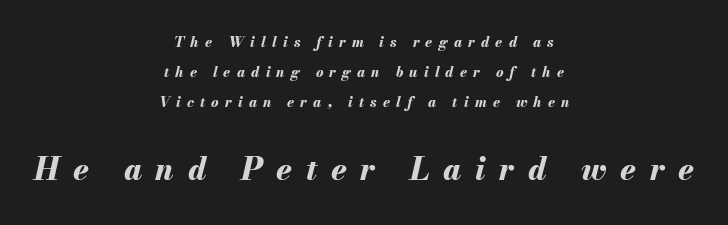
The image shows 31 px bold type, italic (leaning right); set centered, loose line spacing (2.13x), unusually wide letter spacing (+0.44 em), not underlined; the second (bottom) block is 2.21x larger; medium stroke contrast and a small x-height.
